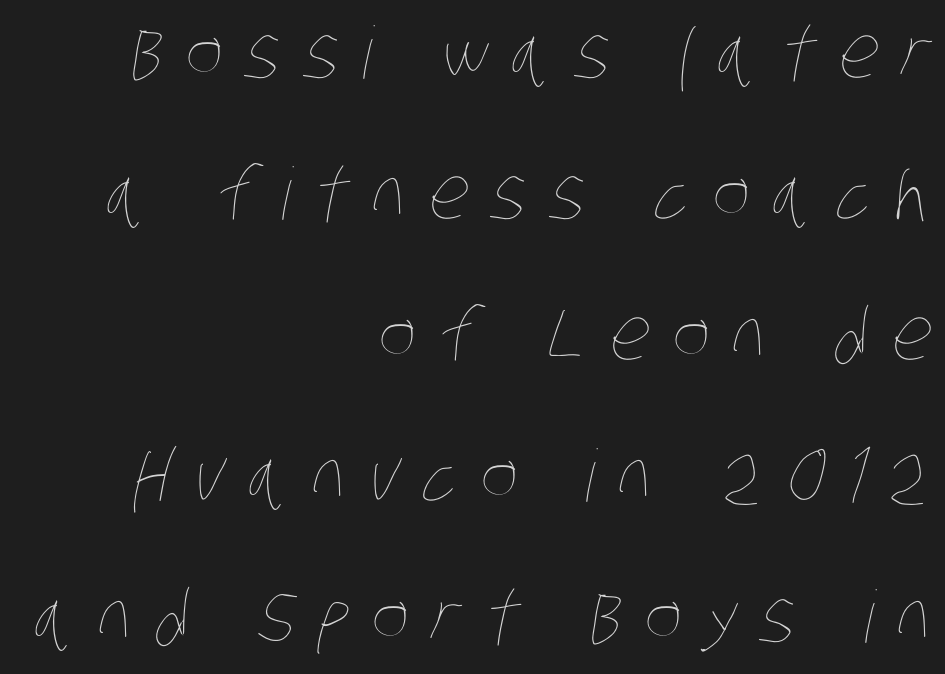
The image shows 72 px thin, condensed type; set right-aligned, loose line spacing (1.96x), unusually wide letter spacing (+0.32 em), not underlined; low stroke contrast and a large x-height.
